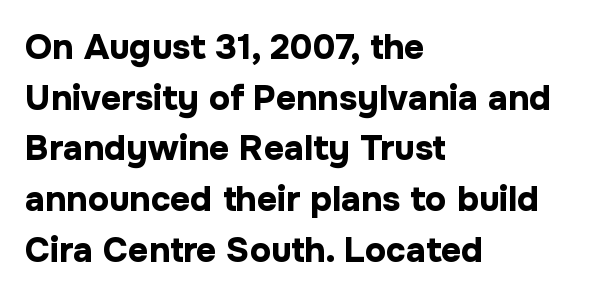
{"serif": "no", "italic": "no", "bold": "yes", "weight": "bold", "width": "normal", "stroke_contrast": "low", "x_height": "medium", "monospaced": "no", "underline": "no", "align": "left", "line_spacing": "normal", "line_spacing_ratio": 1.45, "letter_spacing": "normal", "letter_spacing_em": 0.0, "glyph_px": 35}
